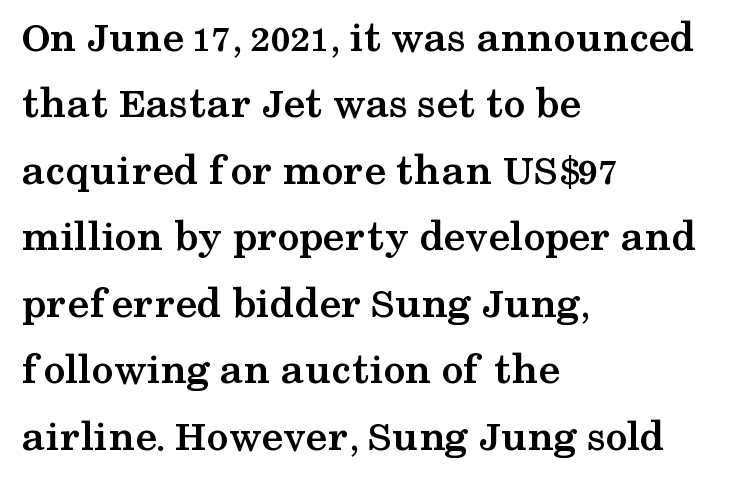
Q: Is the text bold? A: Yes.
Q: Is the text italic (slanted)? A: No, it is upright.
Q: Is the typeface a serif or a sans-serif typeface? A: Serif.
Q: Is the text underlined? A: No.
Q: How is the paragraph aligned? A: Left-aligned.
Q: Is the spacing between letters normal or unusually wide? A: Normal.
Q: Is the spacing between lines tight, normal or loose? A: Normal.
Q: Width (condensed, normal, or wide)? A: Wide.
Q: Stroke contrast? A: Medium.
Q: x-height? A: Medium.
Q: Monospaced? A: No.
